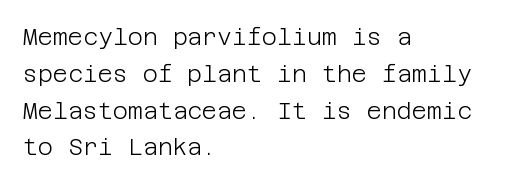
The rendering uses a moderate line-height, typical for paragraphs. The cut favours lightness, reaching ordinary text weight at its darkest. This is roman type, the default non-slanted kind. A student would call this left alignment; a typographer would say flush left, rag right. Honestly, there is no underline to notice here at all. The letterforms sit shoulder to shoulder at normal distance.
